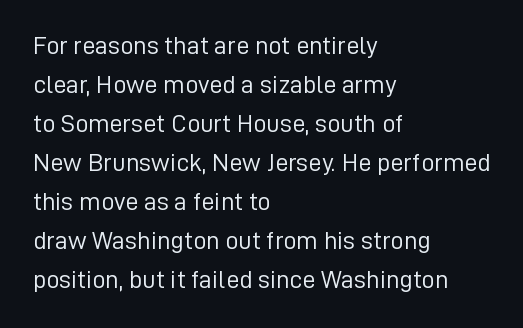
Q: Is the text bold? A: No.
Q: Is the text italic (slanted)? A: No, it is upright.
Q: Is the text underlined? A: No.
Q: How is the paragraph aligned? A: Left-aligned.
Q: Is the spacing between letters normal or unusually wide? A: Normal.
Q: Is the spacing between lines tight, normal or loose? A: Normal.
